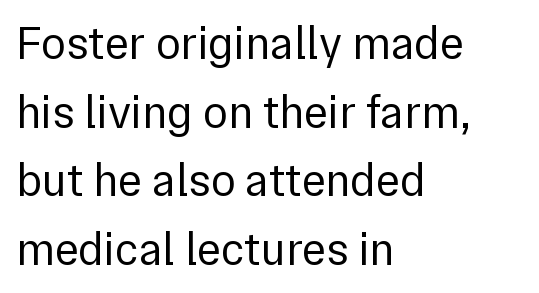
{"serif": "no", "italic": "no", "bold": "no", "weight": "regular", "width": "normal", "x_height": "medium", "monospaced": "no", "underline": "no", "align": "left", "line_spacing": "normal", "line_spacing_ratio": 1.49, "letter_spacing": "normal", "letter_spacing_em": 0.0, "glyph_px": 46}
